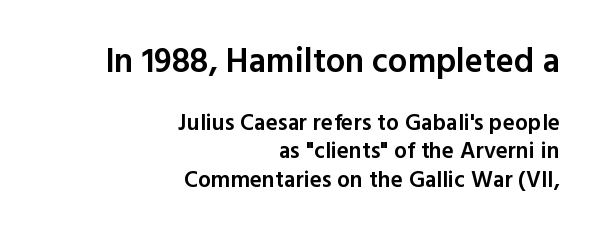
Q: Is the text bold? A: Semi-bold.
Q: Is the text italic (slanted)? A: No, it is upright.
Q: Is the typeface a serif or a sans-serif typeface? A: Sans-serif.
Q: Is the text underlined? A: No.
Q: How is the paragraph aligned? A: Right-aligned.
Q: Is the spacing between letters normal or unusually wide? A: Normal.
Q: Which block of text is set in a larger size, the first (top) or the second (bottom)? A: The first (top) one.
Q: Width (condensed, normal, or wide)? A: Normal.
Q: x-height? A: Medium.
Q: Monospaced? A: No.
